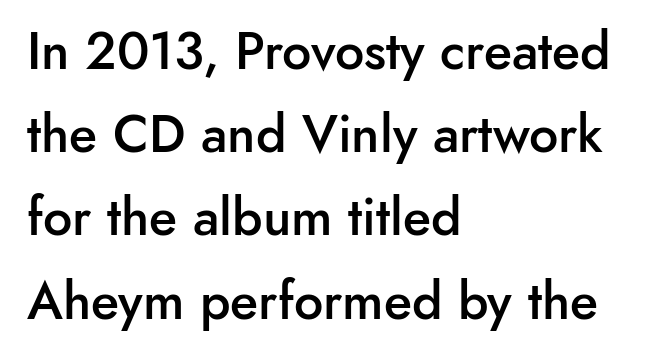
{"serif": "no", "italic": "no", "bold": "semi", "weight": "semibold", "width": "normal", "stroke_contrast": "low", "x_height": "small", "monospaced": "no", "underline": "no", "align": "left", "line_spacing": "normal", "line_spacing_ratio": 1.6, "letter_spacing": "normal", "letter_spacing_em": 0.0, "glyph_px": 52}
